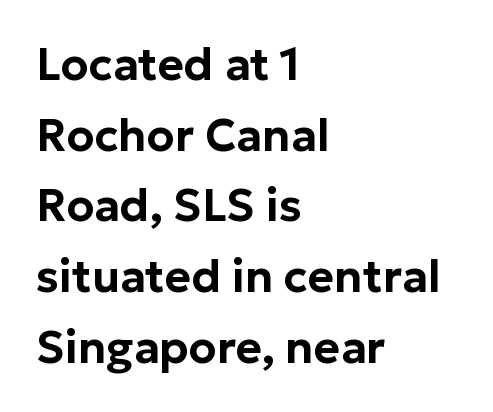
Q: Is the text italic (slanted)? A: No, it is upright.
Q: Is the typeface a serif or a sans-serif typeface? A: Sans-serif.
Q: Is the text underlined? A: No.
Q: How is the paragraph aligned? A: Left-aligned.
Q: Is the spacing between letters normal or unusually wide? A: Normal.
Q: Is the spacing between lines tight, normal or loose? A: Normal.
Q: Width (condensed, normal, or wide)? A: Normal.
Q: Stroke contrast? A: Low.
Q: x-height? A: Medium.
Q: Monospaced? A: No.
